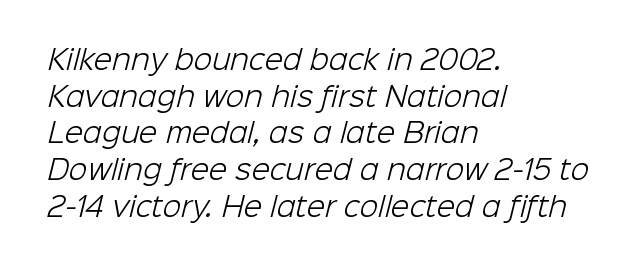
The image shows 27 px text type; set left-aligned, normal line spacing (1.36x), normal letter spacing, not underlined.
